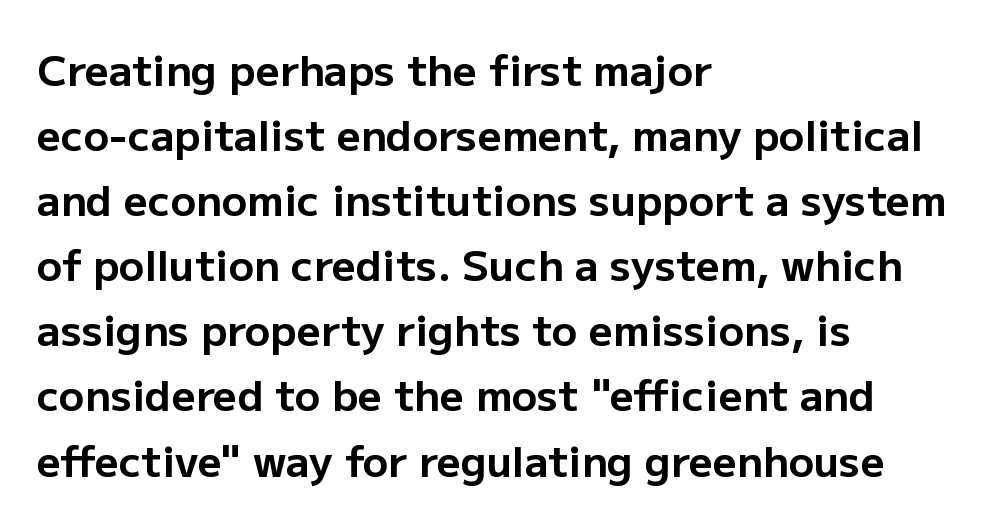
{"serif": "no", "italic": "no", "bold": "yes", "weight": "bold", "width": "normal", "stroke_contrast": "low", "x_height": "medium", "monospaced": "no", "underline": "no", "align": "left", "line_spacing": "normal", "line_spacing_ratio": 1.55, "letter_spacing": "normal", "letter_spacing_em": 0.0, "glyph_px": 42}
